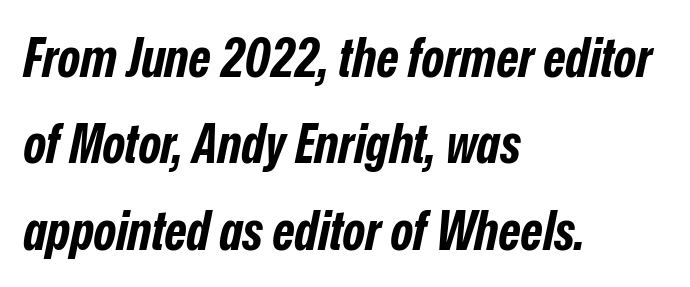
The image shows 54 px bold, condensed type, italic (leaning right); set left-aligned, normal line spacing (1.6x), normal letter spacing, not underlined; low stroke contrast and a medium x-height.
